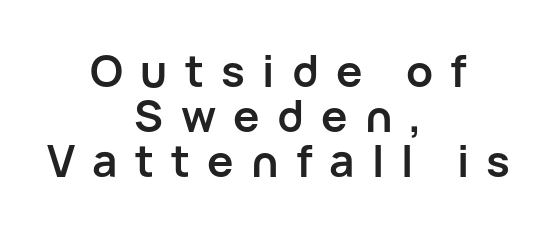
{"serif": "no", "italic": "no", "bold": "yes", "weight": "semibold", "width": "normal", "stroke_contrast": "low", "x_height": "medium", "monospaced": "no", "underline": "no", "align": "center", "line_spacing": "tight", "line_spacing_ratio": 1.02, "letter_spacing": "wide", "letter_spacing_em": 0.39, "glyph_px": 44}
